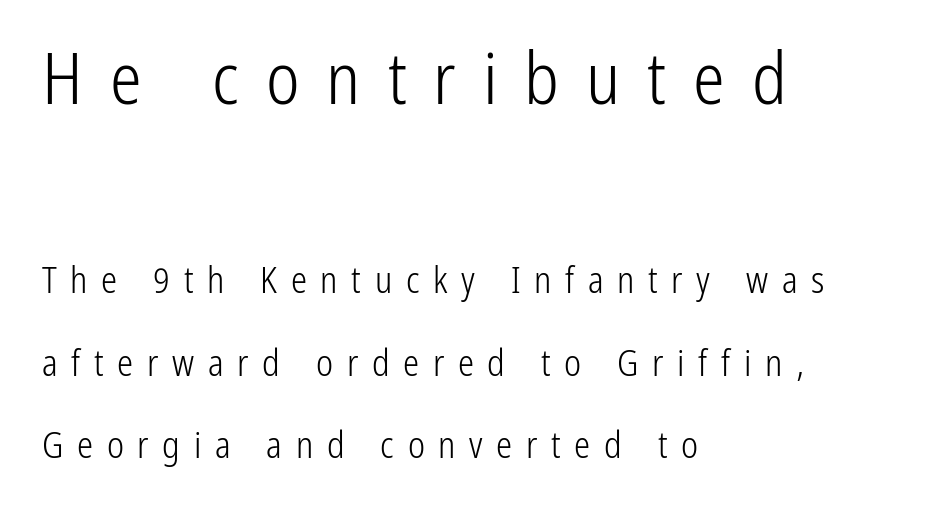
{"serif": "no", "italic": "no", "bold": "no", "weight": "light", "width": "condensed", "stroke_contrast": "low", "x_height": "medium", "monospaced": "no", "underline": "no", "align": "left", "line_spacing": "loose", "line_spacing_ratio": 2.29, "letter_spacing": "wide", "letter_spacing_em": 0.38, "larger_block": "first", "size_ratio": 1.97, "glyph_px": 71}
